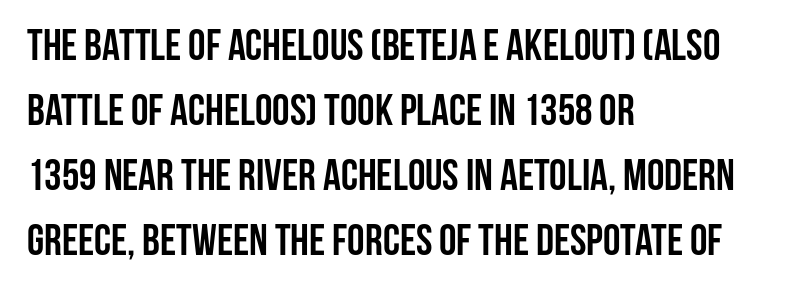
The image shows 44 px semibold, condensed sans-serif type, upright; set left-aligned, normal line spacing (1.48x), normal letter spacing, not underlined; low stroke contrast and a large x-height.
